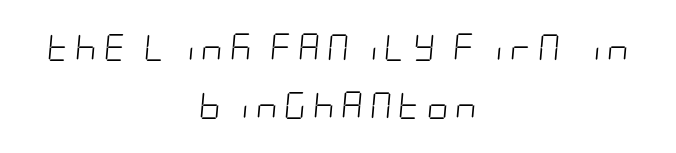
The image shows 27 px text type, italic (leaning right); set centered, loose line spacing (2.13x), unusually wide letter spacing (+0.24 em), not underlined.
